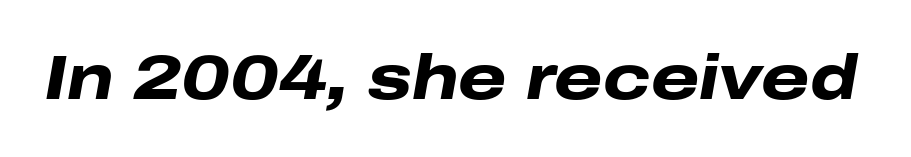
The letterforms sit shoulder to shoulder at normal distance. Clear beneath every line of the passage. Spacing verdict: proportional, widths tailored to each character. Plenty of ink on the page — the face is bold. Observe the lean: these are italic letterforms.
